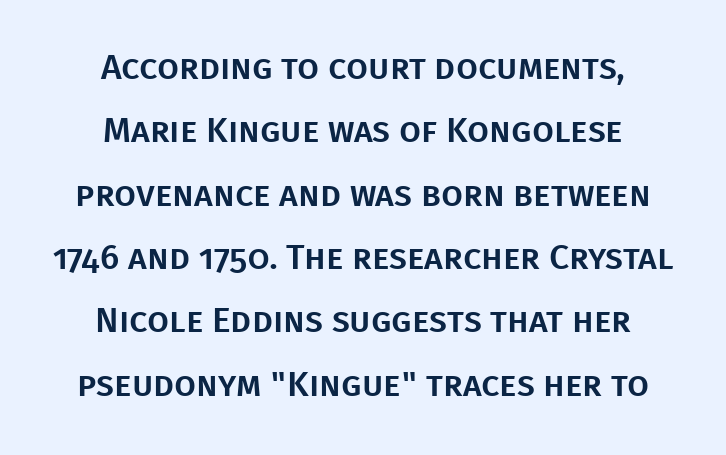
{"serif": "no", "italic": "no", "width": "normal", "stroke_contrast": "low", "x_height": "large", "monospaced": "no", "underline": "no", "align": "center", "line_spacing_ratio": 1.81, "letter_spacing": "normal", "letter_spacing_em": 0.0, "glyph_px": 35}
